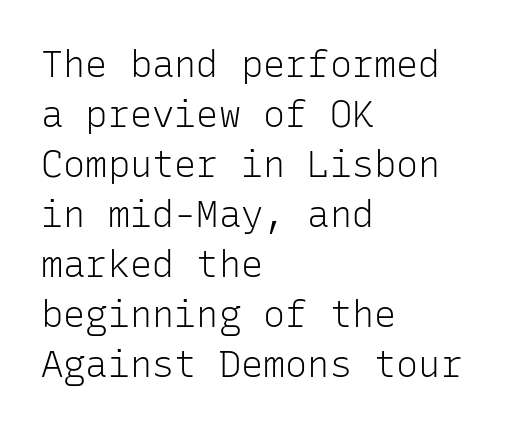
Q: Is the text bold? A: No.
Q: Is the text italic (slanted)? A: No, it is upright.
Q: Is the typeface a serif or a sans-serif typeface? A: Sans-serif.
Q: Is the text underlined? A: No.
Q: How is the paragraph aligned? A: Left-aligned.
Q: Is the spacing between letters normal or unusually wide? A: Normal.
Q: Is the spacing between lines tight, normal or loose? A: Normal.
Q: Width (condensed, normal, or wide)? A: Normal.
Q: Stroke contrast? A: Low.
Q: x-height? A: Medium.
Q: Monospaced? A: Yes.
